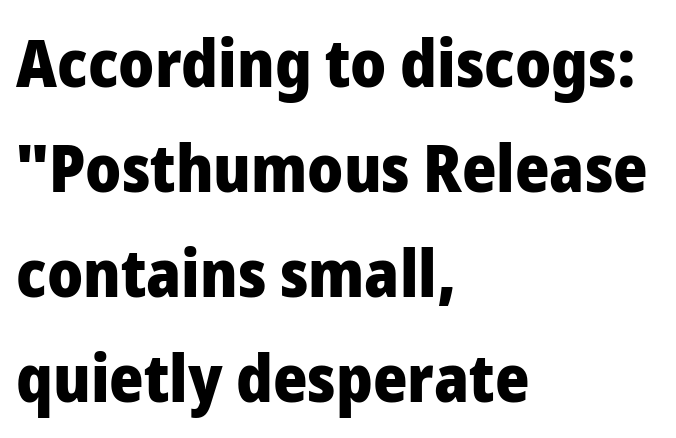
Q: Is the text bold? A: Yes.
Q: Is the text italic (slanted)? A: No, it is upright.
Q: Is the typeface a serif or a sans-serif typeface? A: Sans-serif.
Q: Is the text underlined? A: No.
Q: How is the paragraph aligned? A: Left-aligned.
Q: Is the spacing between letters normal or unusually wide? A: Normal.
Q: Is the spacing between lines tight, normal or loose? A: Normal.
Q: Width (condensed, normal, or wide)? A: Normal.
Q: Stroke contrast? A: Low.
Q: x-height? A: Medium.
Q: Monospaced? A: No.
